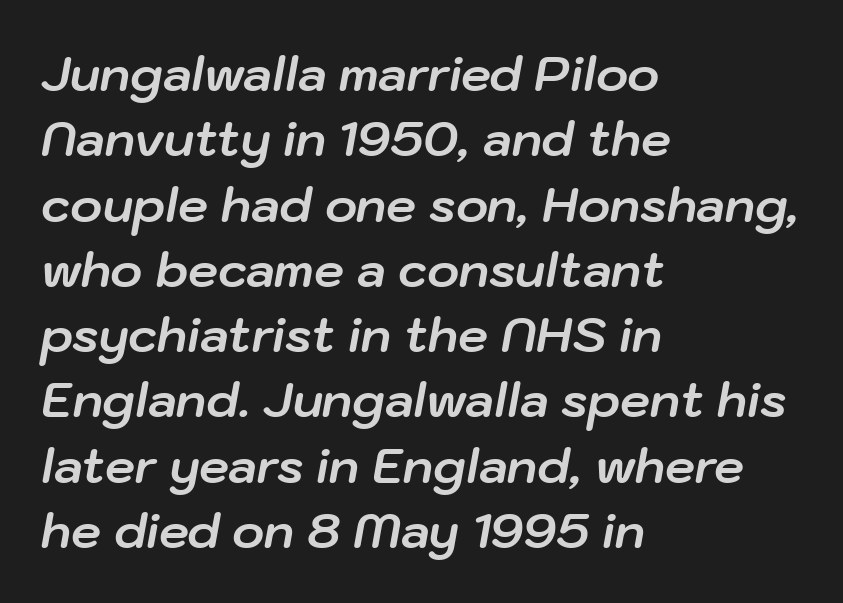
Q: Is the text bold? A: Yes.
Q: Is the text italic (slanted)? A: Yes, it leans right by about 10 degrees.
Q: Is the text underlined? A: No.
Q: How is the paragraph aligned? A: Left-aligned.
Q: Is the spacing between letters normal or unusually wide? A: Normal.
Q: Is the spacing between lines tight, normal or loose? A: Normal.
Q: Width (condensed, normal, or wide)? A: Normal.
Q: Stroke contrast? A: Low.
Q: x-height? A: Medium.
Q: Monospaced? A: No.
